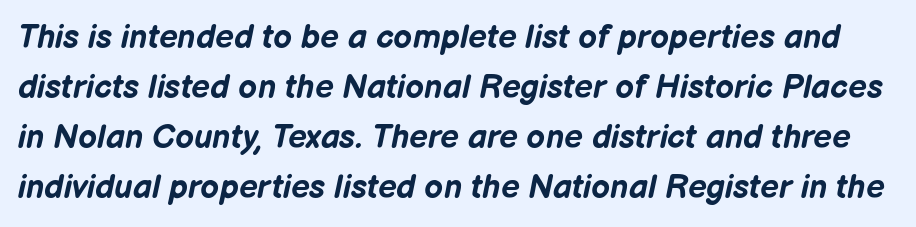
{"italic": "yes", "lean": "right", "slant_degrees": 12, "bold": "yes", "weight": "bold", "width": "normal", "stroke_contrast": "low", "x_height": "medium", "monospaced": "no", "underline": "no", "line_spacing": "normal", "line_spacing_ratio": 1.52, "letter_spacing": "normal", "letter_spacing_em": 0.0, "glyph_px": 33}
